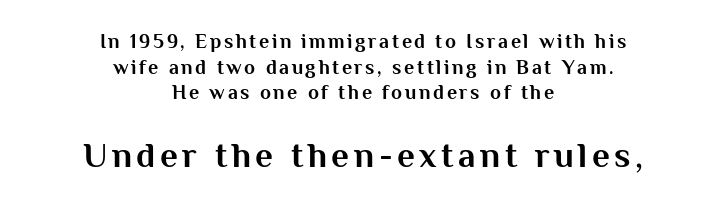
Q: Is the text bold? A: Yes.
Q: Is the text italic (slanted)? A: No, it is upright.
Q: Is the typeface a serif or a sans-serif typeface? A: Sans-serif.
Q: Is the text underlined? A: No.
Q: How is the paragraph aligned? A: Centered.
Q: Is the spacing between lines tight, normal or loose? A: Normal.
Q: Which block of text is set in a larger size, the first (top) or the second (bottom)? A: The second (bottom) one.
Q: Width (condensed, normal, or wide)? A: Normal.
Q: Stroke contrast? A: Medium.
Q: x-height? A: Medium.
Q: Monospaced? A: No.
